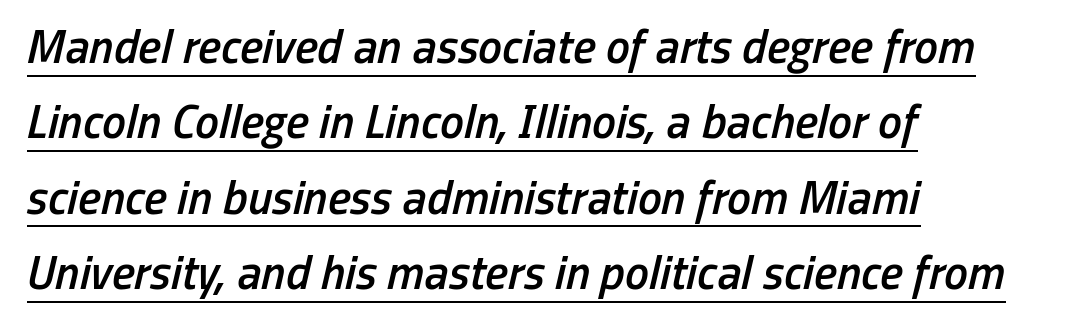
The image shows 48 px semibold, condensed type, italic (leaning right); set left-aligned, normal line spacing (1.57x), normal letter spacing, underlined; low stroke contrast and a medium x-height.
